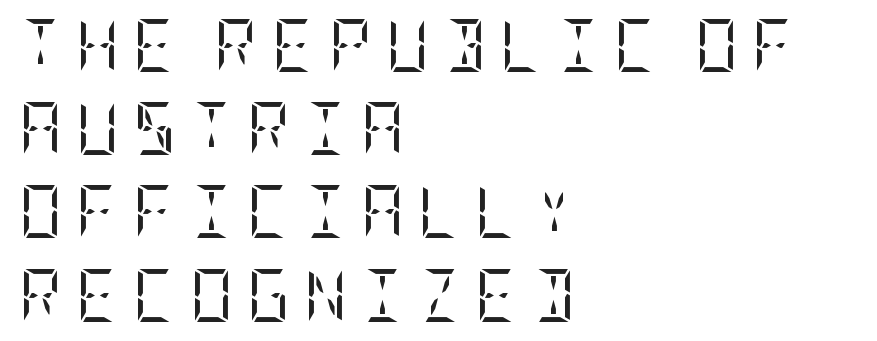
The image shows 53 px regular-weight, condensed serif type, upright; set left-aligned, normal line spacing (1.57x), unusually wide letter spacing (+0.26 em), not underlined; low stroke contrast and a large x-height.
